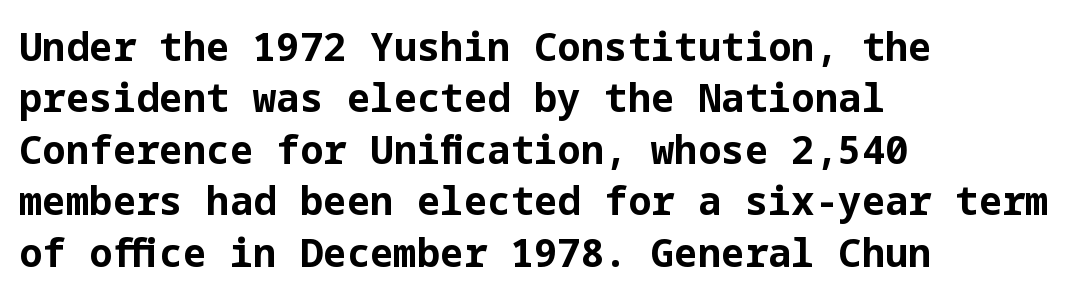
The image shows 39 px bold sans-serif type, upright; set left-aligned, normal line spacing (1.32x), normal letter spacing, not underlined; low stroke contrast and a medium x-height.
